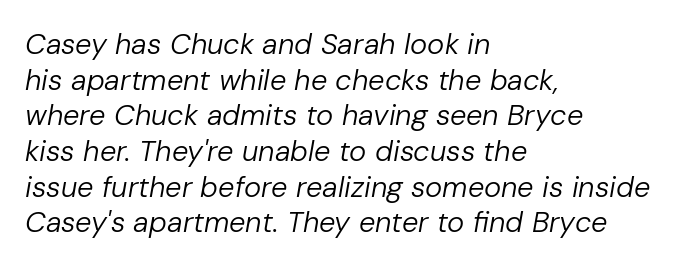
{"italic": "yes", "lean": "right", "slant_degrees": 10, "bold": "no", "weight": "regular", "width": "normal", "stroke_contrast": "low", "x_height": "medium", "monospaced": "no", "underline": "no", "align": "left", "line_spacing_ratio": 1.23, "letter_spacing": "normal", "letter_spacing_em": 0.0, "glyph_px": 29}
